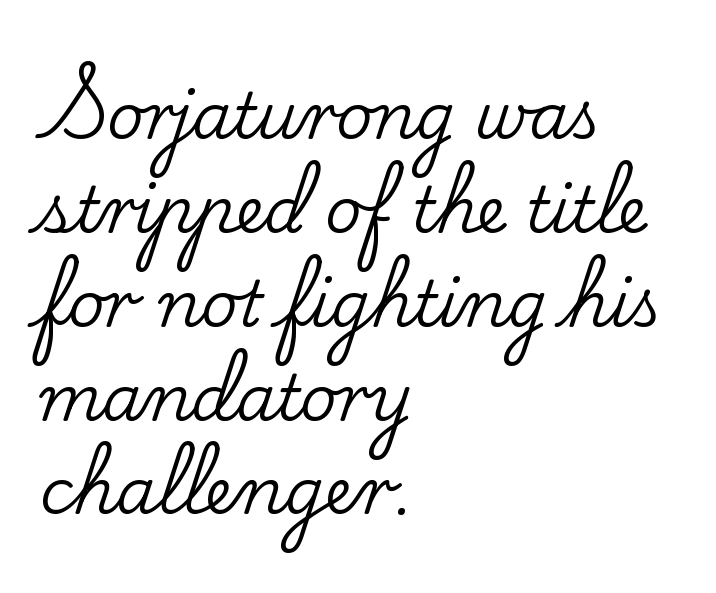
Q: Is the text italic (slanted)? A: Yes.
Q: Is the typeface a serif or a sans-serif typeface? A: Serif.
Q: Is the text underlined? A: No.
Q: How is the paragraph aligned? A: Left-aligned.
Q: Is the spacing between letters normal or unusually wide? A: Normal.
Q: Is the spacing between lines tight, normal or loose? A: Normal.
Q: Width (condensed, normal, or wide)? A: Normal.
Q: Stroke contrast? A: Low.
Q: x-height? A: Small.
Q: Monospaced? A: No.
